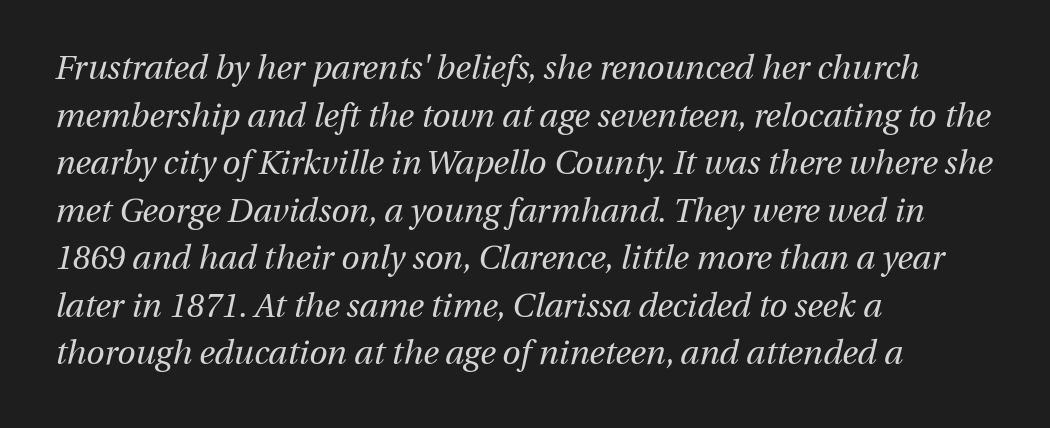
{"italic": "yes", "lean": "right", "slant_degrees": 13, "bold": "no", "weight": "regular", "width": "normal", "stroke_contrast": "medium", "x_height": "medium", "monospaced": "no", "underline": "no", "align": "left", "line_spacing": "normal", "line_spacing_ratio": 1.44, "letter_spacing": "normal", "letter_spacing_em": 0.0, "glyph_px": 33}
